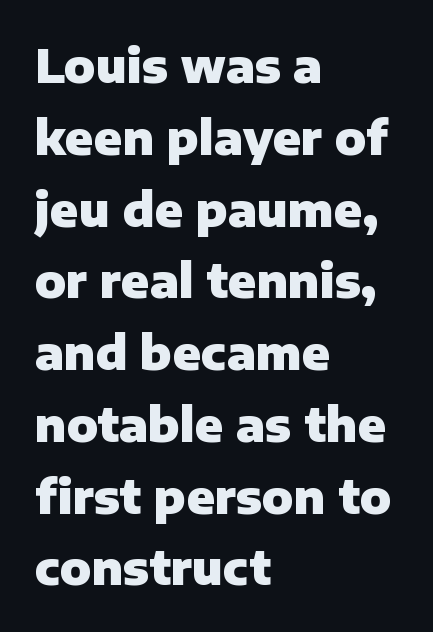
The rendering uses natural spacing where letterforms have individual widths. Every letter is thick-stroked: bold, no question. All the whitespace from short lines collects on the right. The typeface chosen for these lines omits serifs. The strip under each line holds only bare page. There is no visible air inserted between adjacent glyphs.
